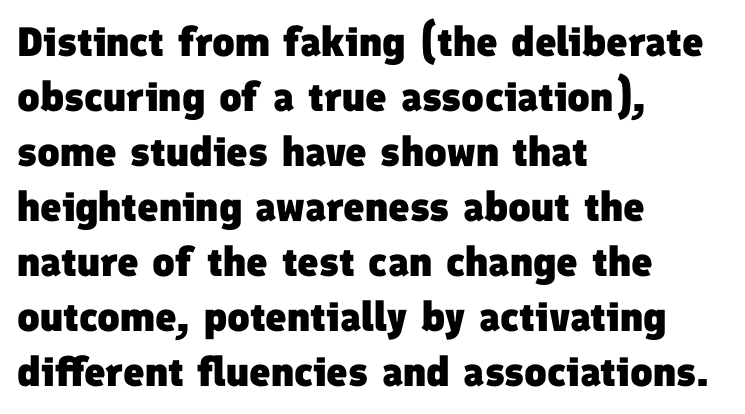
{"serif": "no", "bold": "yes", "weight": "heavy", "width": "normal", "stroke_contrast": "low", "x_height": "medium", "monospaced": "no", "underline": "no", "align": "left", "line_spacing": "normal", "line_spacing_ratio": 1.34, "letter_spacing": "normal", "letter_spacing_em": 0.0, "glyph_px": 41}
